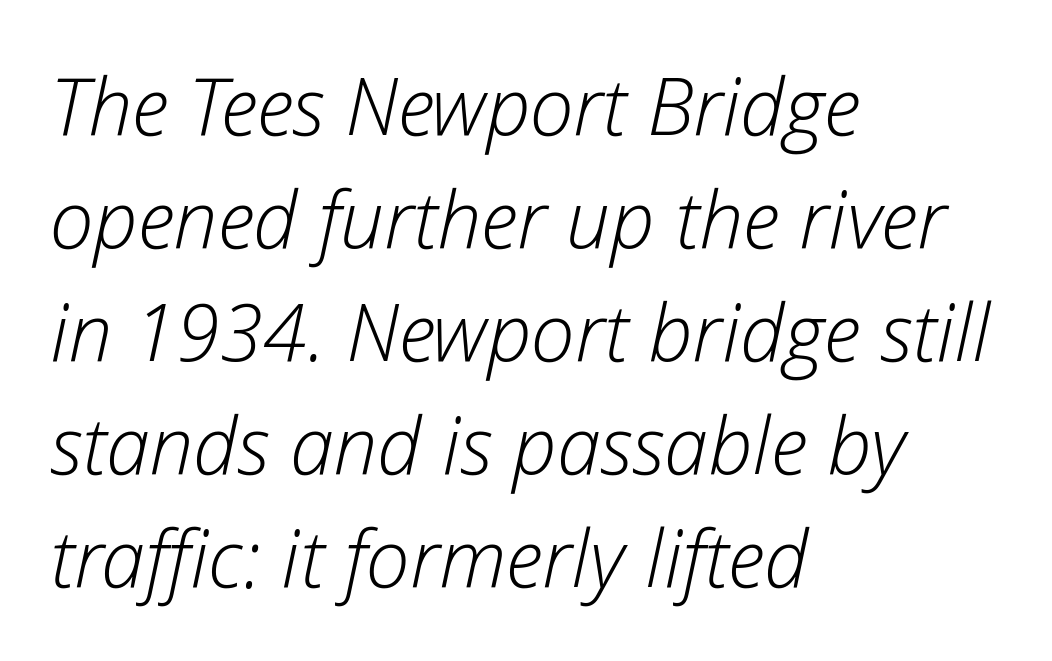
{"italic": "yes", "lean": "right", "slant_degrees": 12, "bold": "no", "weight": "light", "width": "normal", "stroke_contrast": "low", "x_height": "medium", "monospaced": "no", "underline": "no", "align": "left", "line_spacing": "normal", "line_spacing_ratio": 1.43, "letter_spacing": "normal", "letter_spacing_em": 0.0, "glyph_px": 79}
